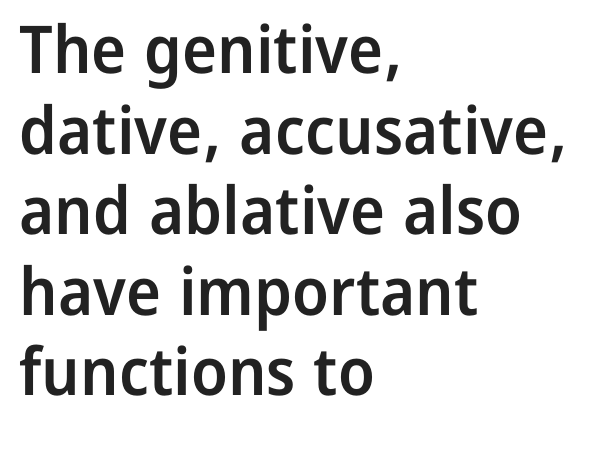
{"serif": "no", "italic": "no", "bold": "semi", "weight": "semibold", "width": "normal", "stroke_contrast": "low", "x_height": "medium", "monospaced": "no", "underline": "no", "align": "left", "line_spacing_ratio": 1.22, "letter_spacing": "normal", "letter_spacing_em": 0.0, "glyph_px": 66}
